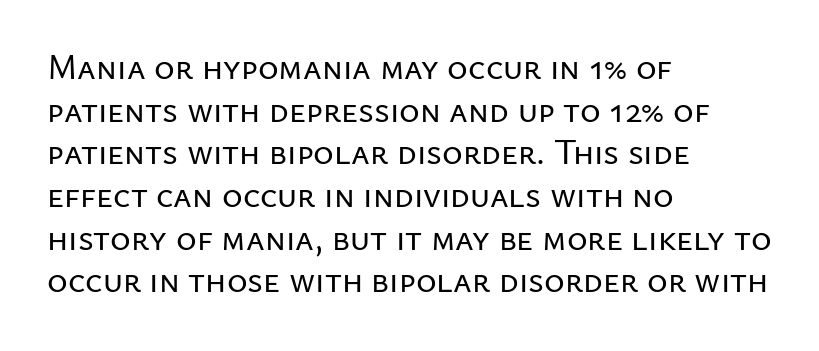
Q: Is the text italic (slanted)? A: No, it is upright.
Q: Is the typeface a serif or a sans-serif typeface? A: Sans-serif.
Q: Is the text underlined? A: No.
Q: How is the paragraph aligned? A: Left-aligned.
Q: Is the spacing between letters normal or unusually wide? A: Normal.
Q: Width (condensed, normal, or wide)? A: Normal.
Q: Stroke contrast? A: Low.
Q: x-height? A: Medium.
Q: Monospaced? A: No.
